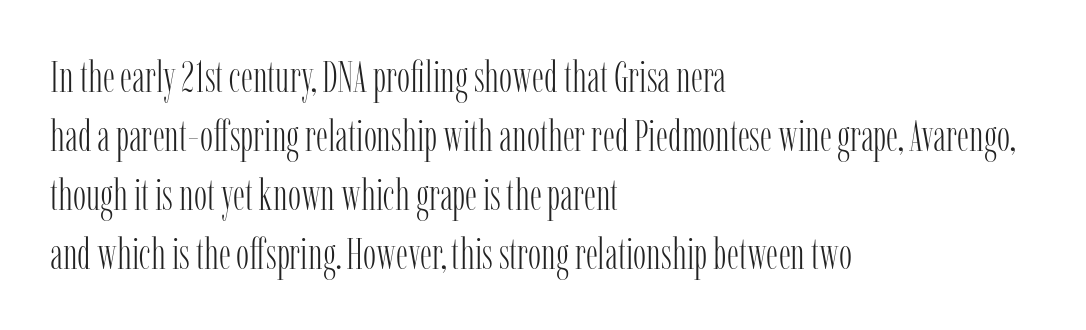
{"serif": "yes", "italic": "no", "bold": "no", "weight": "light", "width": "condensed", "stroke_contrast": "low", "x_height": "medium", "monospaced": "no", "underline": "no", "align": "left", "line_spacing": "normal", "line_spacing_ratio": 1.34, "letter_spacing": "normal", "letter_spacing_em": 0.0, "glyph_px": 44}
